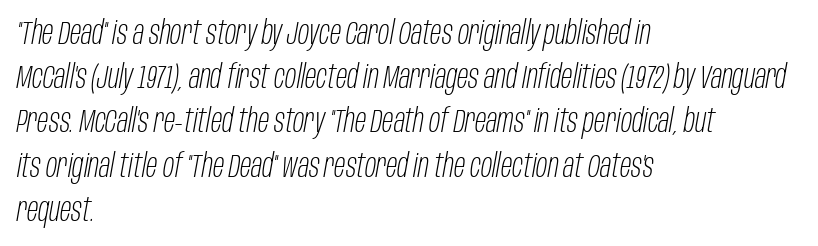
Q: Is the text bold? A: No.
Q: Is the text italic (slanted)? A: Yes, it leans right by about 10 degrees.
Q: Is the text underlined? A: No.
Q: How is the paragraph aligned? A: Left-aligned.
Q: Is the spacing between letters normal or unusually wide? A: Normal.
Q: Is the spacing between lines tight, normal or loose? A: Normal.
Q: Width (condensed, normal, or wide)? A: Condensed.
Q: Stroke contrast? A: Low.
Q: x-height? A: Large.
Q: Monospaced? A: No.
